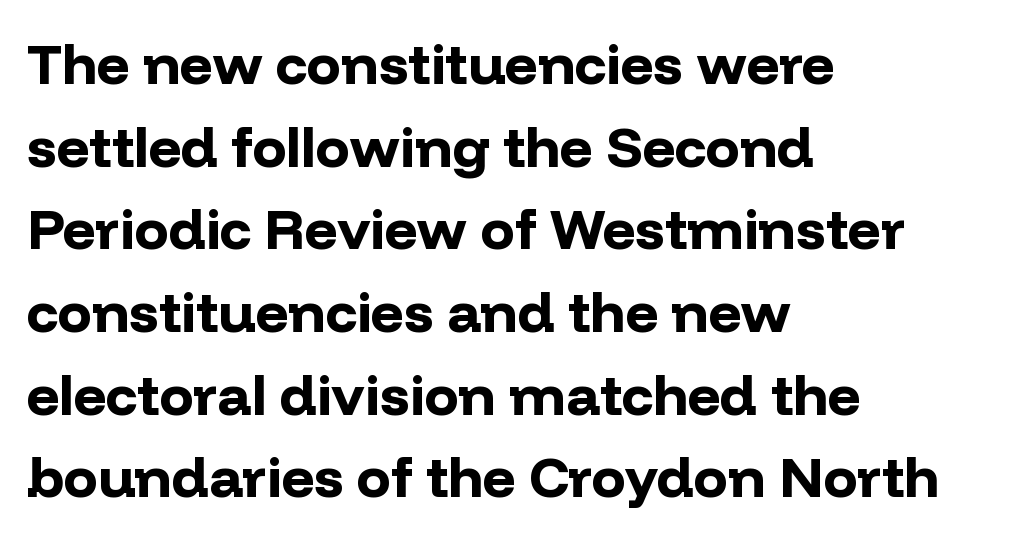
The image shows 57 px bold sans-serif type, upright; set left-aligned, normal line spacing (1.45x), normal letter spacing, not underlined; low stroke contrast and a medium x-height.
